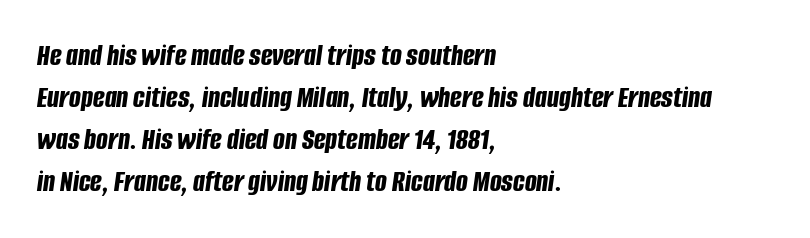
Q: Is the text bold? A: Yes.
Q: Is the text italic (slanted)? A: Yes, it leans right by about 8 degrees.
Q: Is the text underlined? A: No.
Q: How is the paragraph aligned? A: Left-aligned.
Q: Is the spacing between letters normal or unusually wide? A: Normal.
Q: Is the spacing between lines tight, normal or loose? A: Normal.
Q: Width (condensed, normal, or wide)? A: Condensed.
Q: Stroke contrast? A: Low.
Q: x-height? A: Large.
Q: Monospaced? A: No.
